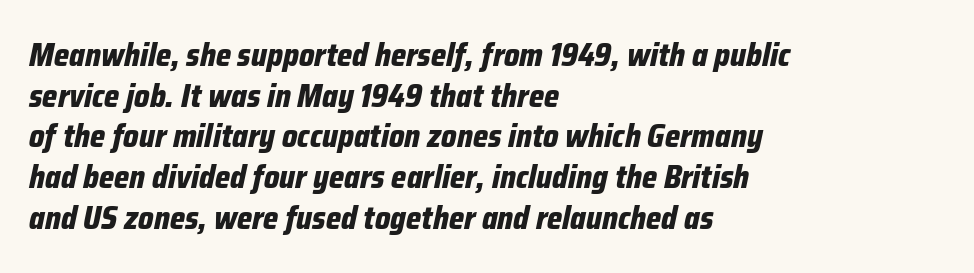
The setting favours the left margin, as ordinary paragraphs usually do. Does extra space separate the letters? No, they use regular spacing. Looking at the ascenders, they clearly lean. Here the designer chose a conventional face with non-uniform glyph widths. Rows of type keep a routine distance in the vertical direction. Type without underlining.
